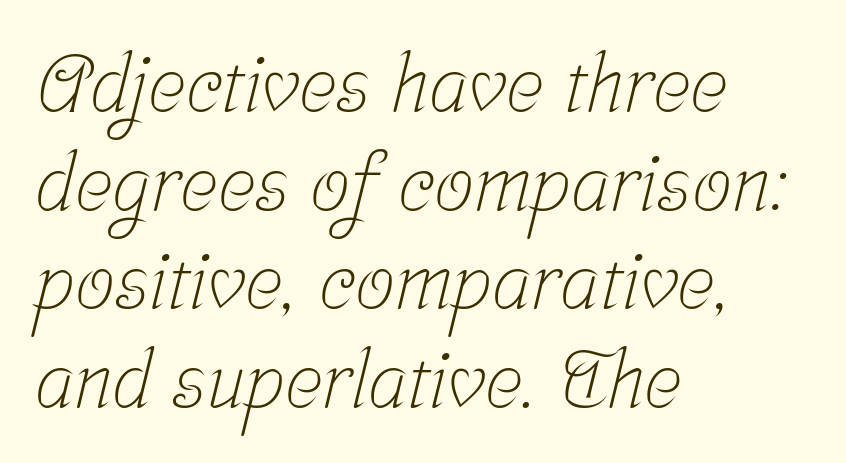
{"serif": "yes", "bold": "no", "weight": "light", "width": "condensed", "stroke_contrast": "low", "x_height": "medium", "monospaced": "no", "underline": "no", "align": "left", "line_spacing": "normal", "line_spacing_ratio": 1.25, "letter_spacing": "normal", "letter_spacing_em": 0.0, "glyph_px": 79}
